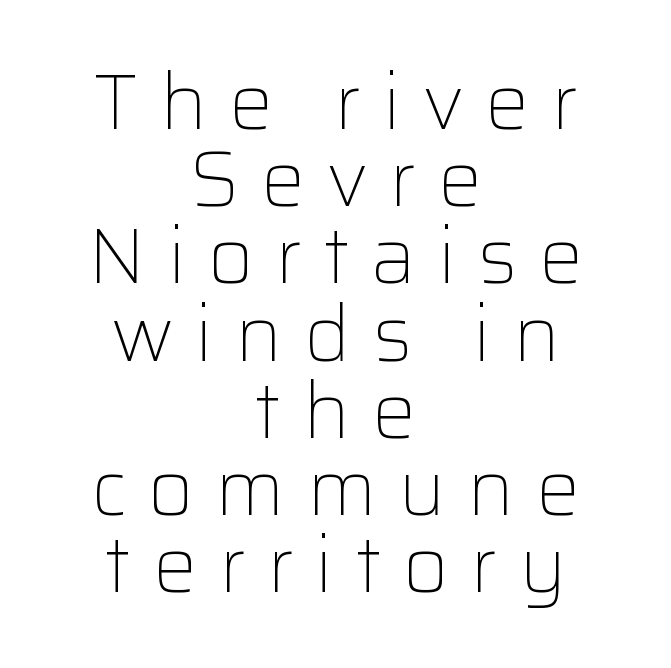
Q: Is the text bold? A: No.
Q: Is the text italic (slanted)? A: No, it is upright.
Q: Is the typeface a serif or a sans-serif typeface? A: Sans-serif.
Q: Is the text underlined? A: No.
Q: How is the paragraph aligned? A: Centered.
Q: Is the spacing between letters normal or unusually wide? A: Unusually wide.
Q: Is the spacing between lines tight, normal or loose? A: Tight.
Q: Width (condensed, normal, or wide)? A: Normal.
Q: Stroke contrast? A: Low.
Q: x-height? A: Medium.
Q: Monospaced? A: No.
